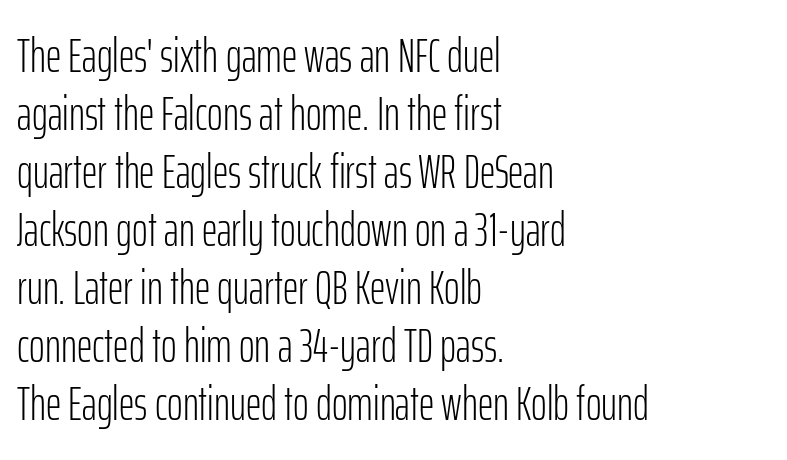
Vertical stems look standard width or narrower in stroke. These lines stack with their left ends in a neat column. This is roman type, the default non-slanted kind. These lines are rendered in a variable-pitch font. Descender tails drop into unmarked territory.
